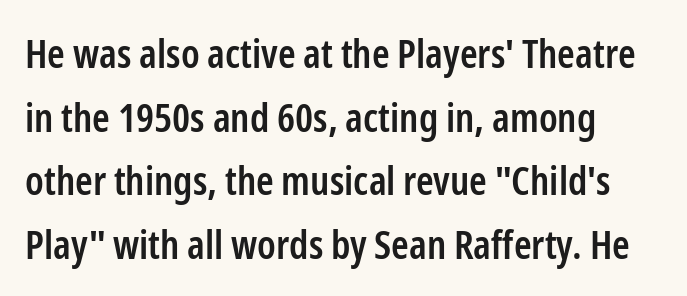
Tall strokes in this sample are plumb rather than angled. The rendering uses natural spacing where letterforms have individual widths. Glyph-to-glyph distance matches everyday printed text. What's the leading like? Ordinary, nothing unusual. A semibold gives these letters moderate extra thickness, short of bold. A clean baseline with only descenders dipping below it.
